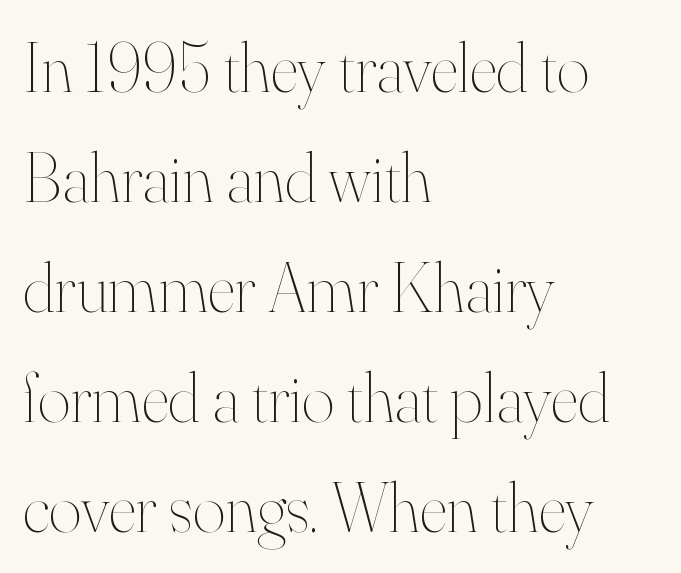
Q: Is the text bold? A: No.
Q: Is the text italic (slanted)? A: No, it is upright.
Q: Is the text underlined? A: No.
Q: How is the paragraph aligned? A: Left-aligned.
Q: Is the spacing between letters normal or unusually wide? A: Normal.
Q: Is the spacing between lines tight, normal or loose? A: Normal.
Q: Width (condensed, normal, or wide)? A: Normal.
Q: Stroke contrast? A: High.
Q: x-height? A: Small.
Q: Monospaced? A: No.
